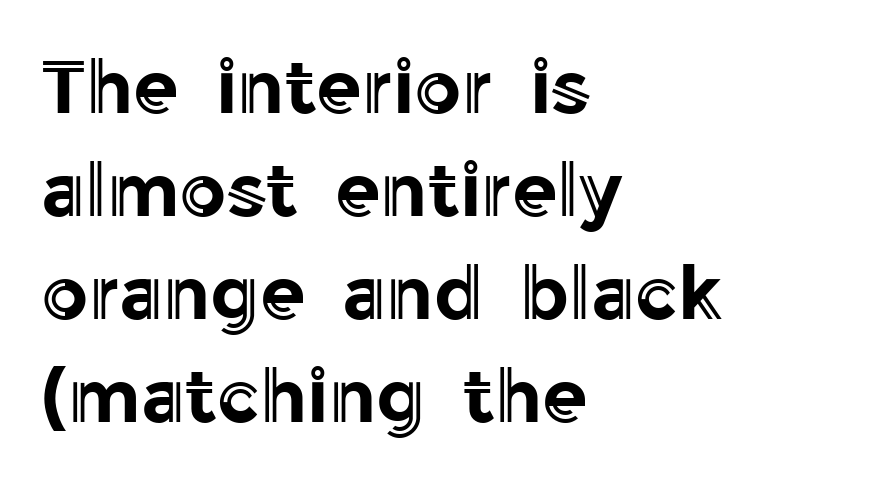
The designer left line spacing at the default. A student would call this left alignment; a typographer would say flush left, rag right. If you drew a line through each stem, it would be perfectly vertical. Do the characters align in a grid? No, the font is proportional. Nothing unusual about the tracking: characters are spaced as the font intends.
